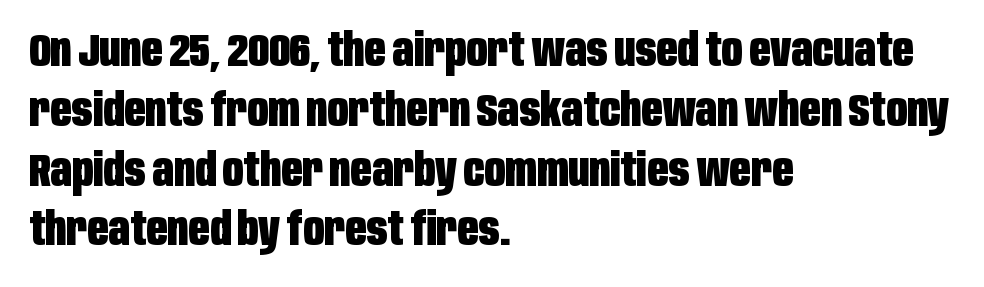
The rendering anchors every line to the left-hand side. Honestly, there is no underline to notice here at all. The letters stand straight up with perfectly vertical stems. Characters follow at the spacing the type designer built in. The rendering uses a moderate line-height, typical for paragraphs. Here the designer chose a conventional face with non-uniform glyph widths.
